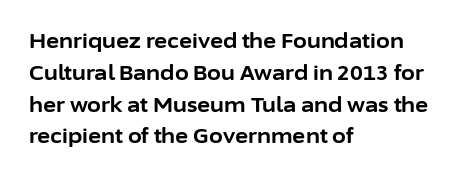
Q: Is the text bold? A: Yes.
Q: Is the text italic (slanted)? A: No, it is upright.
Q: Is the text underlined? A: No.
Q: How is the paragraph aligned? A: Left-aligned.
Q: Is the spacing between letters normal or unusually wide? A: Normal.
Q: Is the spacing between lines tight, normal or loose? A: Normal.
